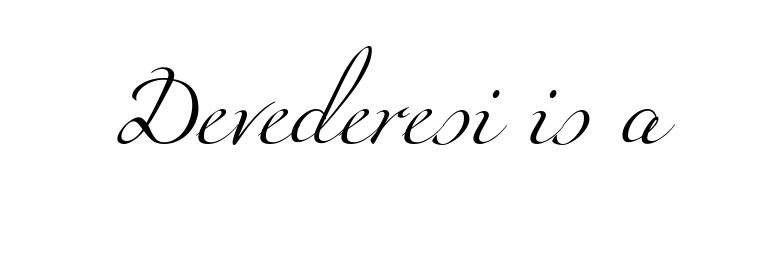
Q: Is the text bold? A: No.
Q: Is the text underlined? A: No.
Q: Is the spacing between letters normal or unusually wide? A: Normal.
Q: Width (condensed, normal, or wide)? A: Wide.
Q: Stroke contrast? A: Medium.
Q: x-height? A: Small.
Q: Monospaced? A: No.
